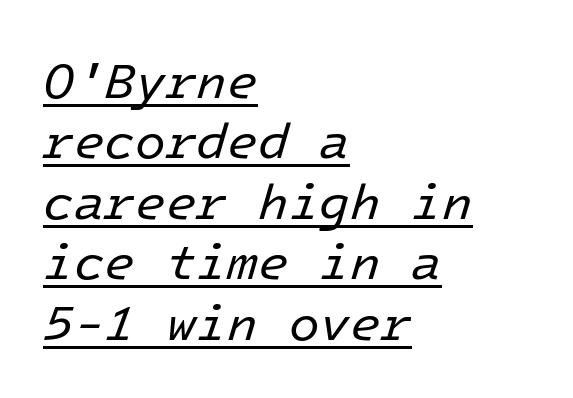
The image shows 50 px regular-weight type, italic (leaning right); set left-aligned, line spacing 1.21x, normal letter spacing, underlined; low stroke contrast and a medium x-height.
